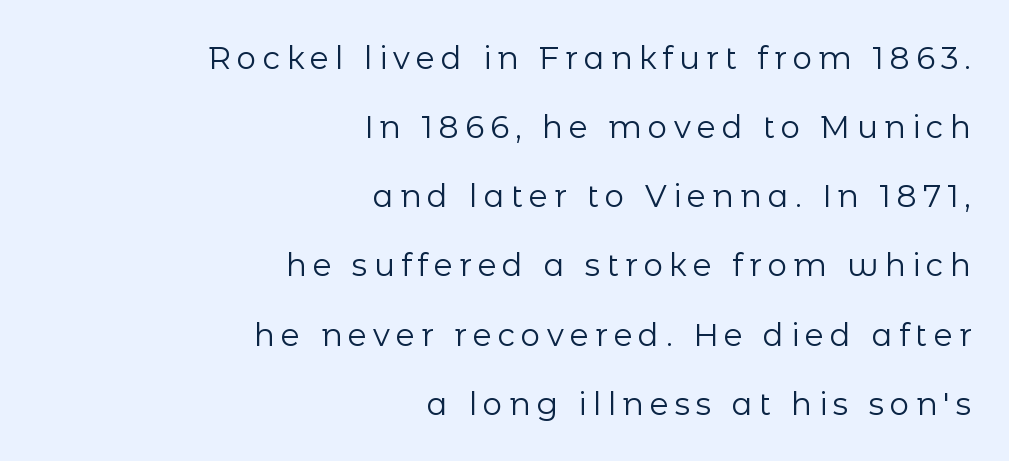
Airy leading. These lines are set flush right with a ragged left edge. No extra ink here — the face is not bold. Think of a printed novel: that variable character pitch is what you see here. The face used here is a sans, in the tradition of grotesques and geometrics. Inter-character spacing is expanded well beyond the font's built-in metrics.
